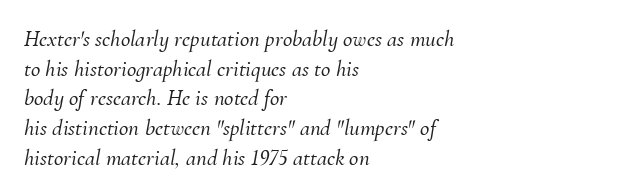
The image shows 23 px text type, italic (leaning right); set left-aligned, normal line spacing (1.29x), normal letter spacing, not underlined.
